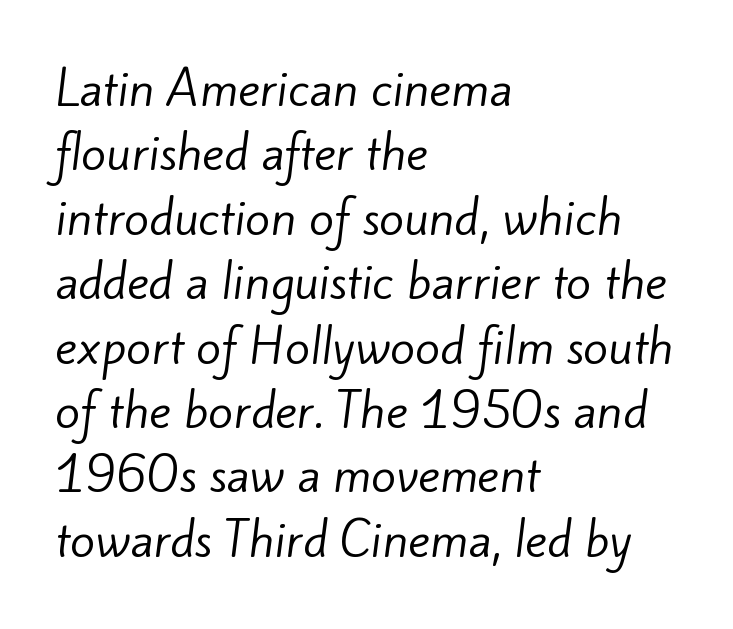
Q: Is the text bold? A: No.
Q: Is the typeface a serif or a sans-serif typeface? A: Sans-serif.
Q: Is the text underlined? A: No.
Q: How is the paragraph aligned? A: Left-aligned.
Q: Is the spacing between letters normal or unusually wide? A: Normal.
Q: Is the spacing between lines tight, normal or loose? A: Normal.
Q: Width (condensed, normal, or wide)? A: Normal.
Q: Stroke contrast? A: Low.
Q: x-height? A: Small.
Q: Monospaced? A: No.
